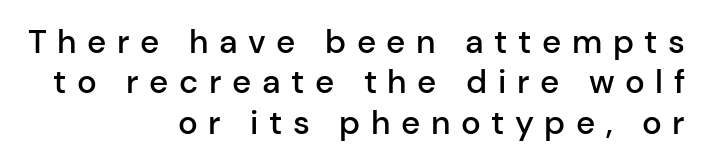
The image shows 33 px semibold sans-serif type, upright; set right-aligned, line spacing 1.22x, unusually wide letter spacing (+0.32 em), not underlined; low stroke contrast and a medium x-height.
